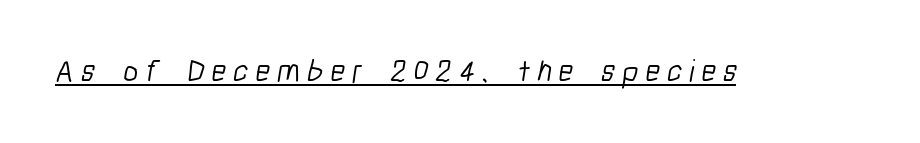
The image shows 32 px light, condensed sans-serif type; set unusually wide letter spacing (+0.21 em), underlined; low stroke contrast and a medium x-height.
